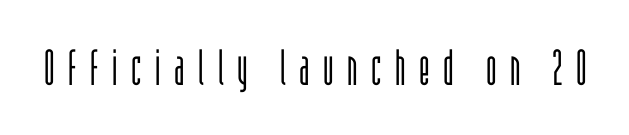
The image shows 50 px light, condensed sans-serif type, upright; set unusually wide letter spacing (+0.27 em), not underlined; low stroke contrast and a large x-height.
